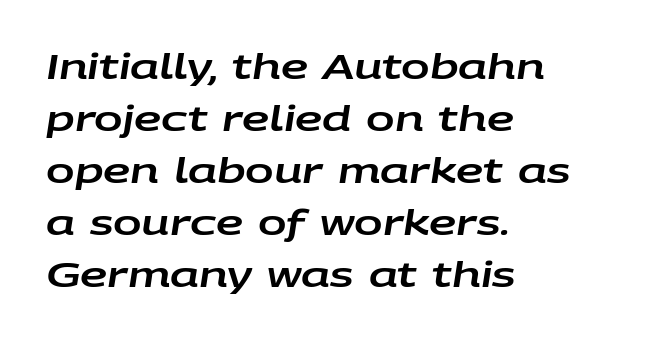
The image shows 34 px wide type, italic (leaning right); set left-aligned, normal line spacing (1.53x), normal letter spacing, not underlined; low stroke contrast and a large x-height.
